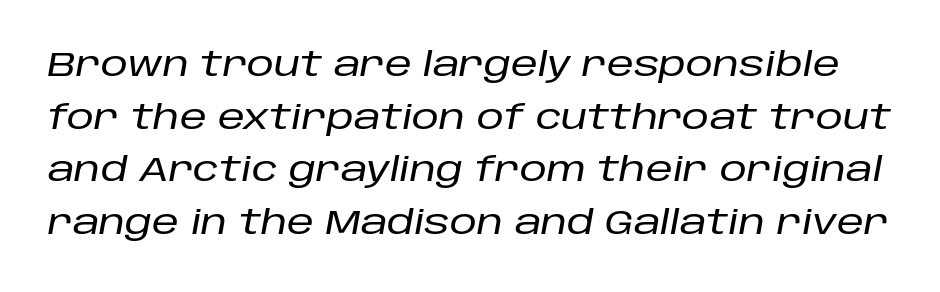
Q: Is the text italic (slanted)? A: Yes, it leans right by about 10 degrees.
Q: Is the text underlined? A: No.
Q: Is the spacing between letters normal or unusually wide? A: Normal.
Q: Is the spacing between lines tight, normal or loose? A: Normal.
Q: Width (condensed, normal, or wide)? A: Normal.
Q: Stroke contrast? A: Low.
Q: x-height? A: Large.
Q: Monospaced? A: No.
